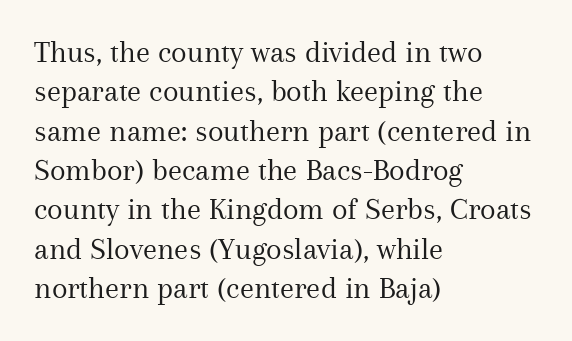
{"serif": "yes", "italic": "no", "bold": "no", "weight": "regular", "width": "normal", "stroke_contrast": "medium", "x_height": "medium", "monospaced": "no", "underline": "no", "align": "left", "line_spacing_ratio": 1.23, "letter_spacing": "normal", "letter_spacing_em": 0.0, "glyph_px": 32}
